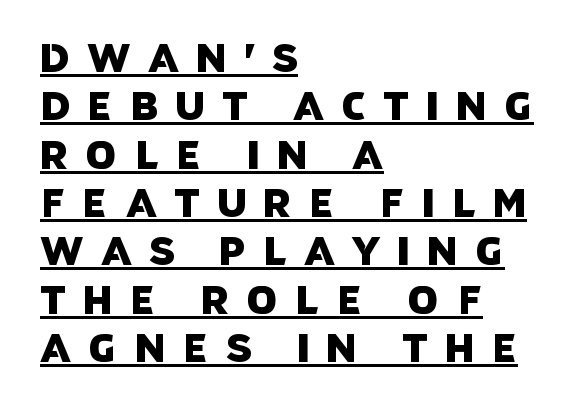
Do the characters align in a grid? No, the font is proportional. The passage is arranged the way most books set body copy — flush left. The passage shown is typeset with a sans-serif family. The specimen includes a rule beneath the text block's lines. The letters are spread apart with noticeably loose tracking.
